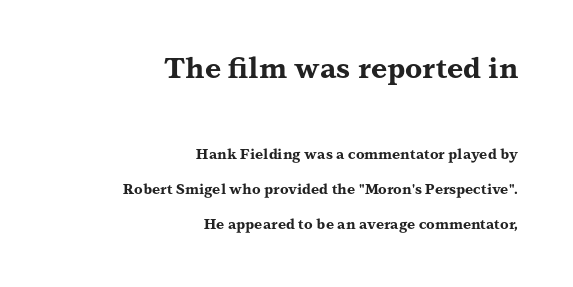
{"serif": "yes", "italic": "no", "bold": "yes", "weight": "bold", "width": "wide", "stroke_contrast": "medium", "x_height": "medium", "monospaced": "no", "underline": "no", "align": "right", "line_spacing": "loose", "line_spacing_ratio": 2.49, "letter_spacing": "normal", "letter_spacing_em": 0.0, "larger_block": "first", "size_ratio": 2.0, "glyph_px": 28}
